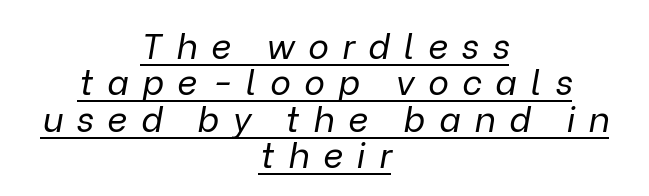
The image shows 35 px regular-weight type, italic (leaning right); set centered, tight line spacing (1.04x), unusually wide letter spacing (+0.39 em), underlined; low stroke contrast and a medium x-height.
